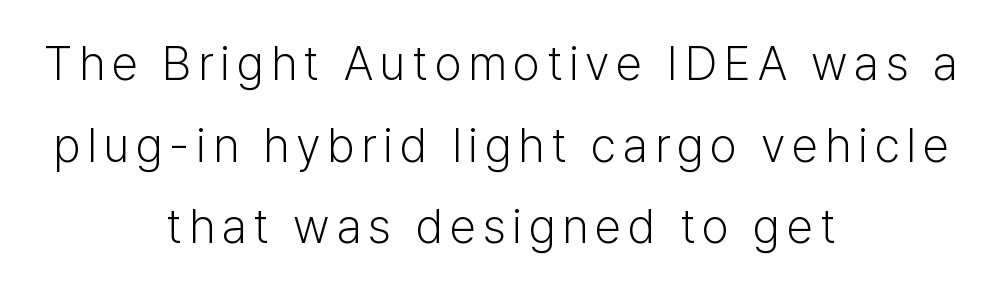
The image shows 48 px light sans-serif type, upright; set centered, normal line spacing (1.7x), not underlined; low stroke contrast and a medium x-height.
